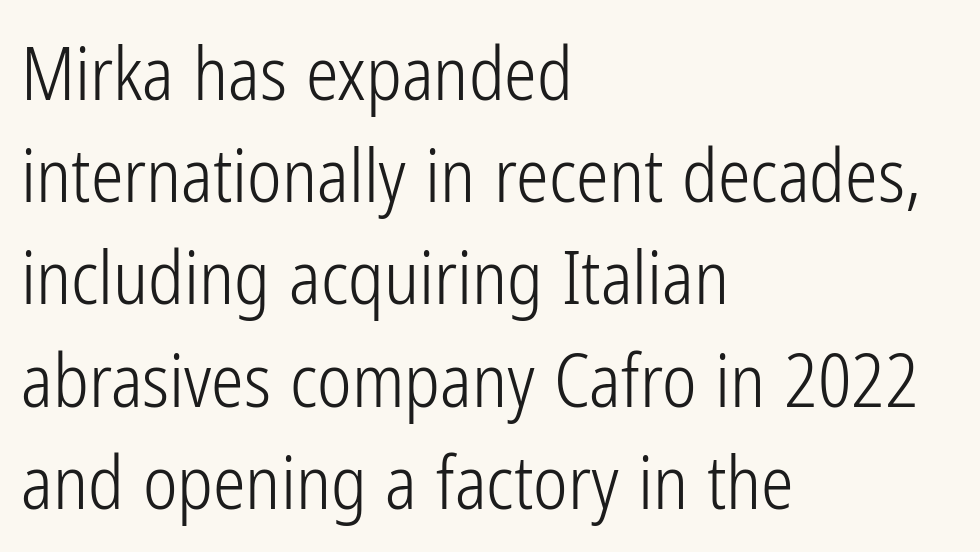
The image shows 73 px light, condensed sans-serif type, upright; set left-aligned, normal line spacing (1.4x), normal letter spacing, not underlined; low stroke contrast and a medium x-height.
